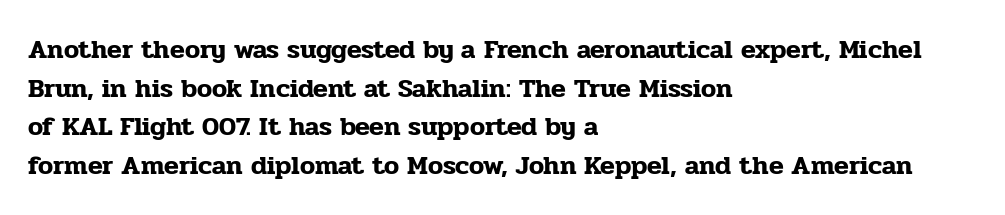
{"italic": "no", "underline": "no", "align": "left", "line_spacing": "normal", "line_spacing_ratio": 1.43, "letter_spacing": "normal", "letter_spacing_em": 0.0, "glyph_px": 27}
